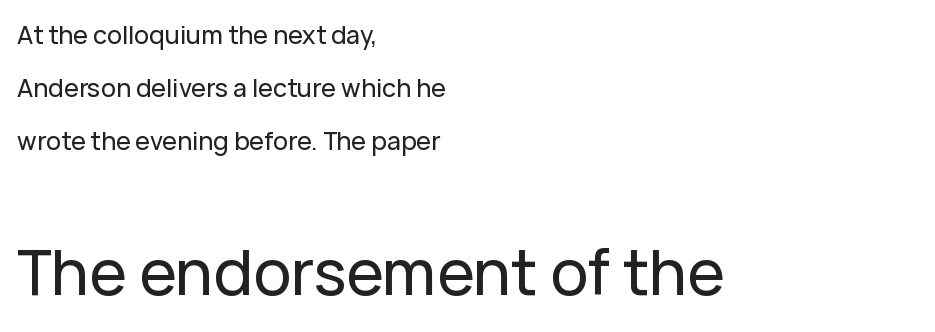
Descenders hang freely into open space. Vertically, the passage feels expansive, rows floating well apart. In terms of letterform style, serifs are entirely absent. Spacing between characters is what you'd get straight out of the box.
